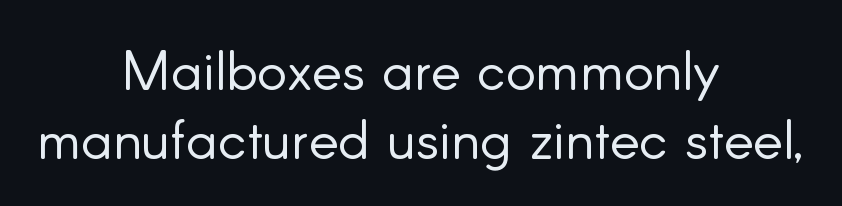
Here the designer chose a conventional face with non-uniform glyph widths. Is the letter spacing exaggerated? No — it looks like the ordinary default. Underline: absent. The letters look calm and open, with moderate or lighter stems. This is roman type, the default non-slanted kind. Note: no serifs on the glyphs.
